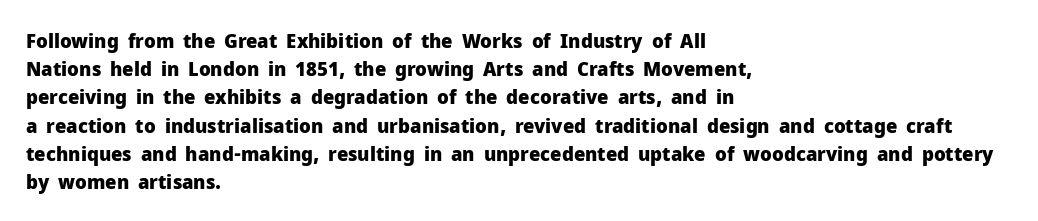
{"italic": "no", "bold": "yes", "underline": "no", "align": "left", "line_spacing": "normal", "line_spacing_ratio": 1.41, "letter_spacing": "normal", "letter_spacing_em": 0.0, "glyph_px": 20}
